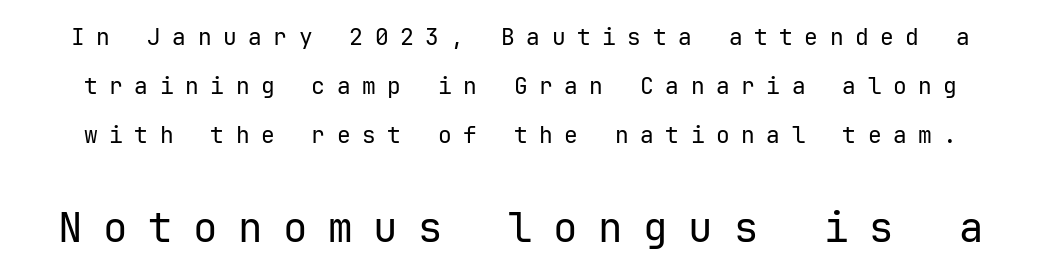
The image shows 41 px regular-weight sans-serif type, upright; set loose line spacing (2.13x), unusually wide letter spacing (+0.5 em), not underlined; the second (bottom) block is 1.78x larger; low stroke contrast and a medium x-height.
